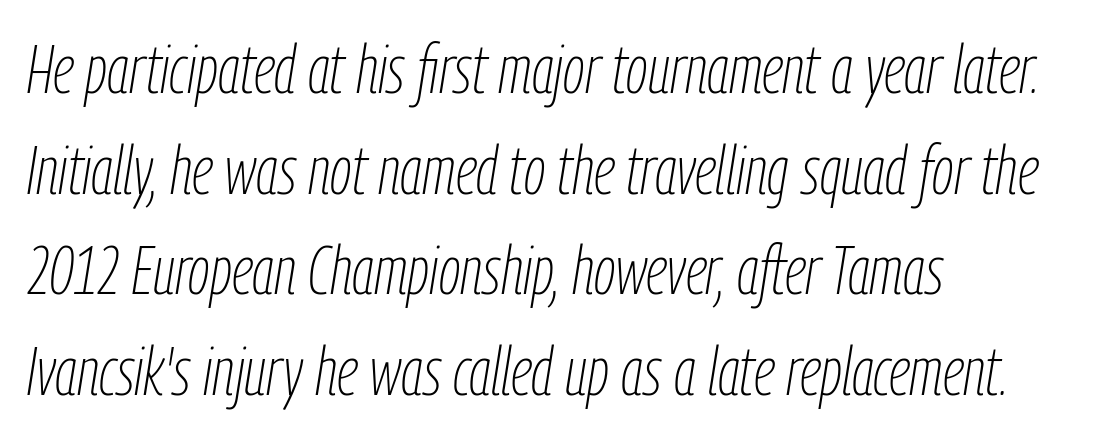
The letterforms sit at book weight or below. Plain, unruled lines of type. Compared with typical body copy, the letter spacing here is the same. A typesetter would call this proportional, since set widths differ per character. Is there much room between lines? A standard amount, neither cramped nor airy. The typesetter chose a ragged-right arrangement here.
